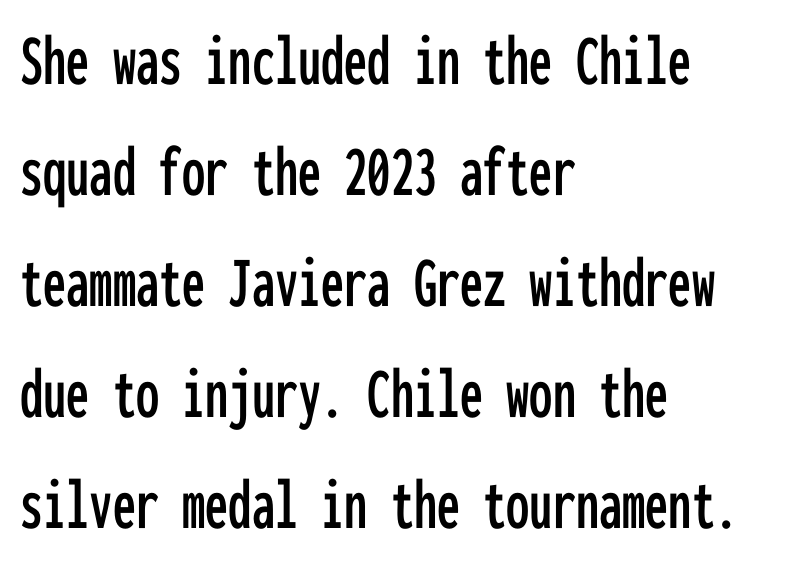
The image shows 74 px condensed sans-serif type, upright, monospaced; set left-aligned, normal line spacing (1.5x), normal letter spacing, not underlined; low stroke contrast and a medium x-height.
